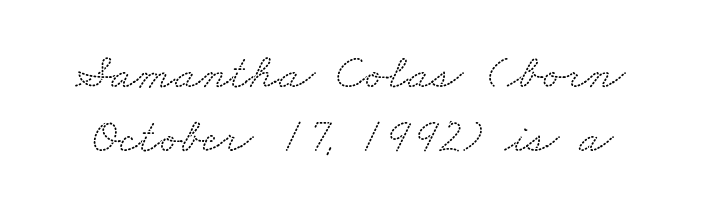
Each letter's strokes conclude with small projecting serifs. The passage shown is typed in a proportional face where columns would drift. This sample keeps an unexceptional amount of space between lines. Honestly, the letter spacing is just normal — you wouldn't notice it. The space beneath each line is pristine and unruled.
